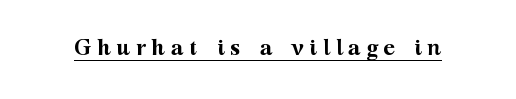
{"italic": "no", "bold": "yes", "underline": "yes", "letter_spacing": "wide", "letter_spacing_em": 0.24, "glyph_px": 22}
